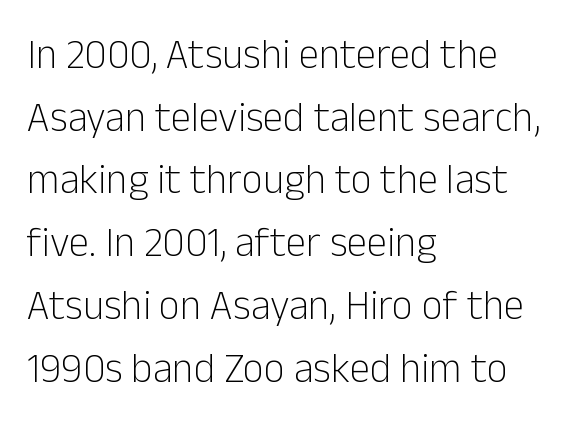
{"serif": "no", "italic": "no", "bold": "no", "weight": "light", "width": "normal", "stroke_contrast": "low", "x_height": "medium", "monospaced": "no", "underline": "no", "align": "left", "line_spacing": "normal", "line_spacing_ratio": 1.53, "letter_spacing": "normal", "letter_spacing_em": 0.0, "glyph_px": 41}
